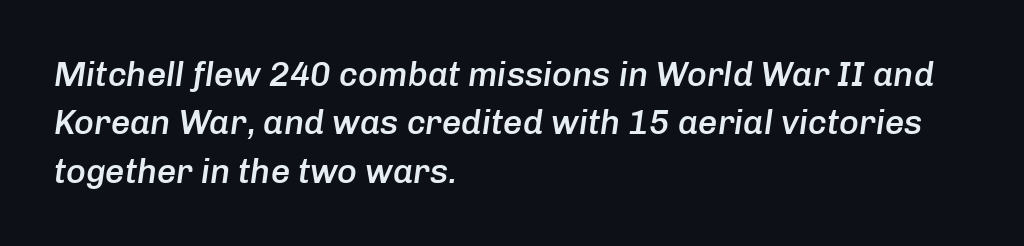
The image shows 34 px semibold type, italic (leaning right); set left-aligned, normal line spacing (1.42x), normal letter spacing, not underlined; low stroke contrast and a medium x-height.
